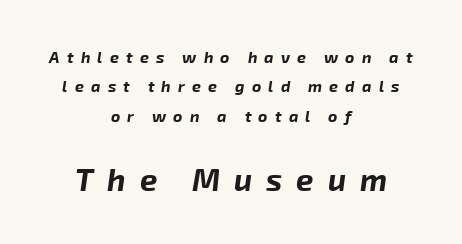
Q: Is the text bold? A: Yes.
Q: Is the text italic (slanted)? A: Yes, it leans right by about 8 degrees.
Q: Is the text underlined? A: No.
Q: How is the paragraph aligned? A: Centered.
Q: Is the spacing between letters normal or unusually wide? A: Unusually wide.
Q: Which block of text is set in a larger size, the first (top) or the second (bottom)? A: The second (bottom) one.
Q: Width (condensed, normal, or wide)? A: Normal.
Q: Stroke contrast? A: Low.
Q: x-height? A: Medium.
Q: Monospaced? A: No.
